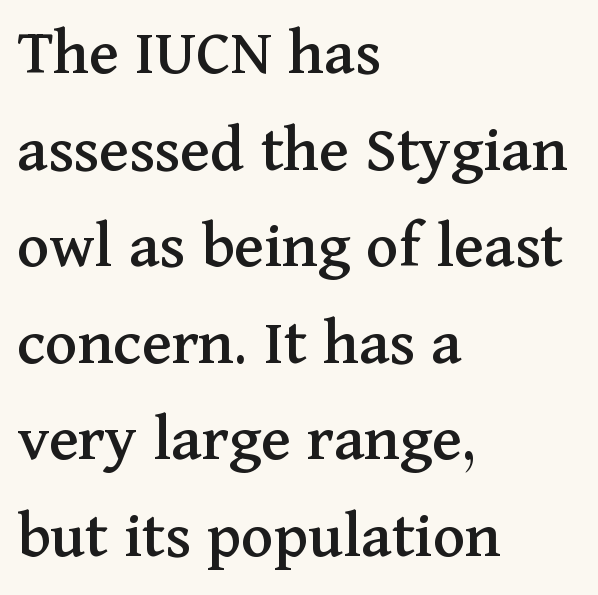
Q: Is the text italic (slanted)? A: No, it is upright.
Q: Is the typeface a serif or a sans-serif typeface? A: Serif.
Q: Is the text underlined? A: No.
Q: How is the paragraph aligned? A: Left-aligned.
Q: Is the spacing between letters normal or unusually wide? A: Normal.
Q: Is the spacing between lines tight, normal or loose? A: Normal.
Q: Width (condensed, normal, or wide)? A: Normal.
Q: Stroke contrast? A: Medium.
Q: x-height? A: Medium.
Q: Monospaced? A: No.
